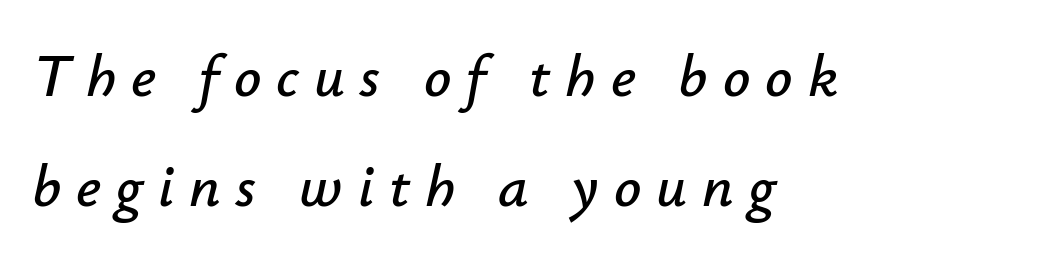
Q: Is the text italic (slanted)? A: Yes, it leans right by about 12 degrees.
Q: Is the text underlined? A: No.
Q: How is the paragraph aligned? A: Left-aligned.
Q: Is the spacing between letters normal or unusually wide? A: Unusually wide.
Q: Width (condensed, normal, or wide)? A: Normal.
Q: Stroke contrast? A: Low.
Q: x-height? A: Small.
Q: Monospaced? A: No.
